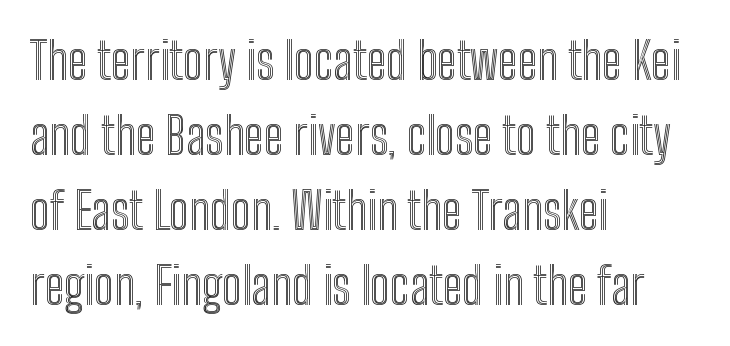
Q: Is the text italic (slanted)? A: No, it is upright.
Q: Is the text underlined? A: No.
Q: How is the paragraph aligned? A: Left-aligned.
Q: Is the spacing between letters normal or unusually wide? A: Normal.
Q: Is the spacing between lines tight, normal or loose? A: Normal.
Q: Width (condensed, normal, or wide)? A: Condensed.
Q: x-height? A: Medium.
Q: Monospaced? A: No.
